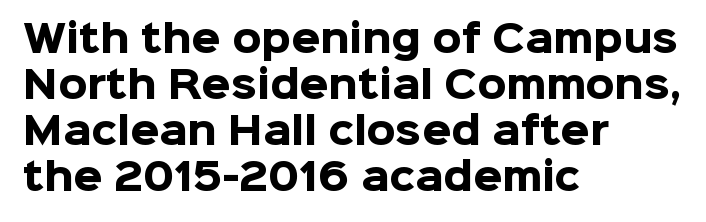
Q: Is the text bold? A: Yes.
Q: Is the text italic (slanted)? A: No, it is upright.
Q: Is the typeface a serif or a sans-serif typeface? A: Sans-serif.
Q: Is the text underlined? A: No.
Q: How is the paragraph aligned? A: Left-aligned.
Q: Is the spacing between letters normal or unusually wide? A: Normal.
Q: Width (condensed, normal, or wide)? A: Normal.
Q: Stroke contrast? A: Low.
Q: x-height? A: Medium.
Q: Monospaced? A: No.
